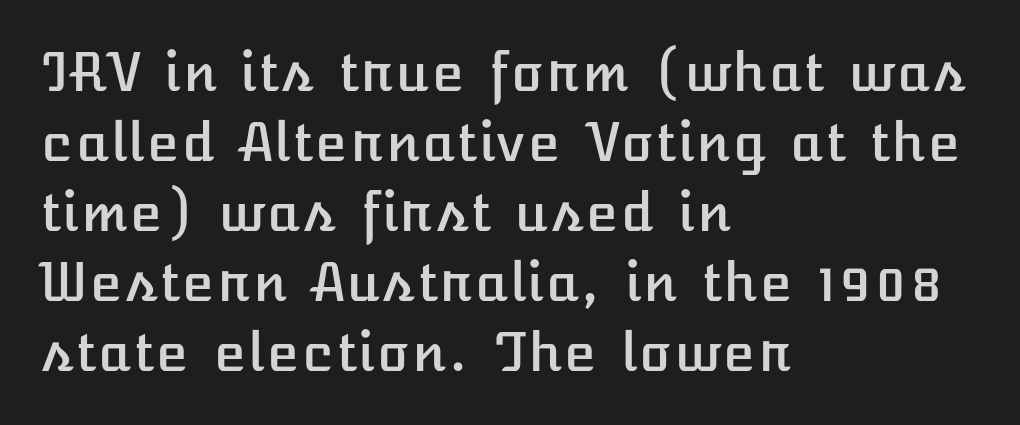
Left-aligned paragraph, ragged on the right. Unmarked baselines from the first word to the last. Ascenders rise straight up at ninety degrees. A typesetter would call this zero additional tracking.
